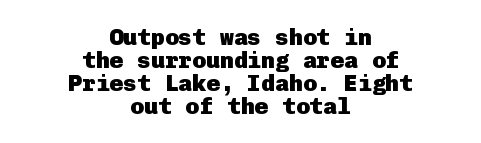
This sample trades vertical openness for compactness between lines. Where is the straight margin? There isn't one; the lines are centered. The specimen reads as upright at a glance. In terms of letterspacing, this is plain default setting. Check the space under the baseline: it is left empty.
